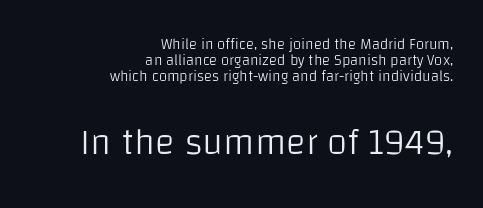
{"serif": "no", "italic": "no", "bold": "no", "weight": "light", "width": "normal", "stroke_contrast": "low", "x_height": "large", "monospaced": "no", "underline": "no", "align": "right", "line_spacing": "tight", "line_spacing_ratio": 1.08, "letter_spacing": "normal", "letter_spacing_em": 0.0, "larger_block": "second", "size_ratio": 2.47, "glyph_px": 37}
